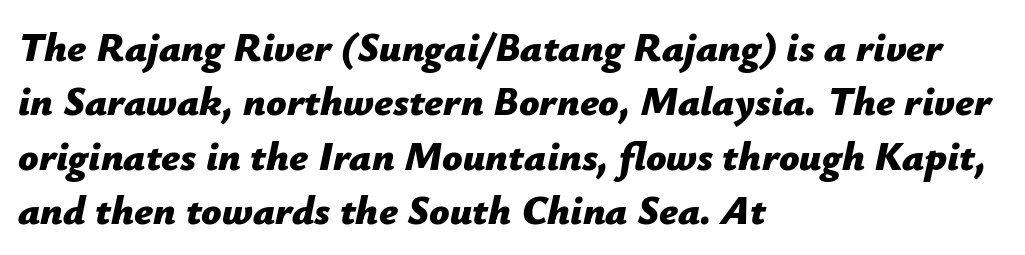
Q: Is the text bold? A: Yes.
Q: Is the text italic (slanted)? A: Yes, it leans right by about 12 degrees.
Q: Is the text underlined? A: No.
Q: How is the paragraph aligned? A: Left-aligned.
Q: Is the spacing between letters normal or unusually wide? A: Normal.
Q: Is the spacing between lines tight, normal or loose? A: Normal.
Q: Width (condensed, normal, or wide)? A: Normal.
Q: Stroke contrast? A: Low.
Q: x-height? A: Medium.
Q: Monospaced? A: No.
